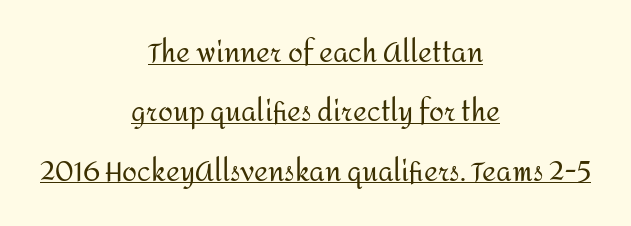
{"italic": "no", "bold": "no", "underline": "yes", "align": "center", "line_spacing": "loose", "line_spacing_ratio": 2.2, "letter_spacing": "normal", "letter_spacing_em": 0.0, "glyph_px": 27}
